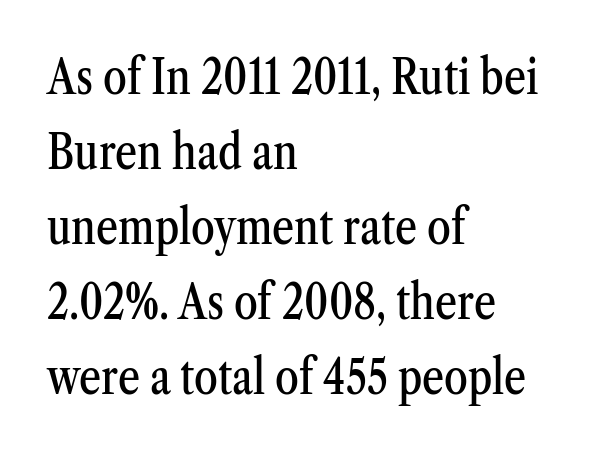
The image shows 48 px condensed serif type, upright; set left-aligned, normal line spacing (1.56x), normal letter spacing, not underlined; medium stroke contrast and a medium x-height.
